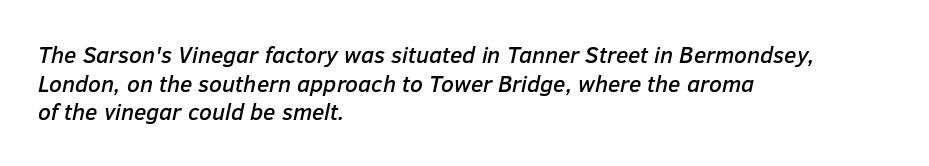
No word sits above an underline. Does the lettering tilt? It does — this is italic. Notice how the passage keeps a crisp vertical edge on the left only. The letters sit at their default tracking, neither squeezed nor spread.
